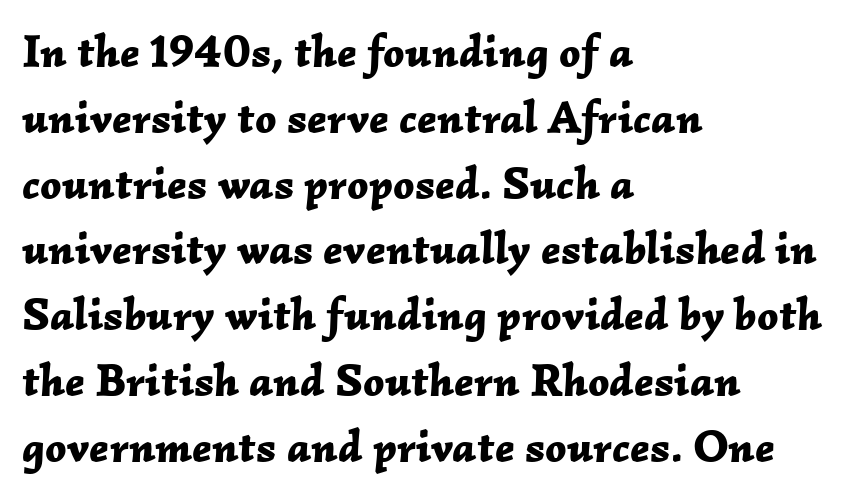
Q: Is the text bold? A: Yes.
Q: Is the text italic (slanted)? A: Yes, it leans right by about 2 degrees.
Q: Is the text underlined? A: No.
Q: How is the paragraph aligned? A: Left-aligned.
Q: Is the spacing between letters normal or unusually wide? A: Normal.
Q: Is the spacing between lines tight, normal or loose? A: Normal.
Q: Width (condensed, normal, or wide)? A: Normal.
Q: Stroke contrast? A: Low.
Q: x-height? A: Medium.
Q: Monospaced? A: No.
